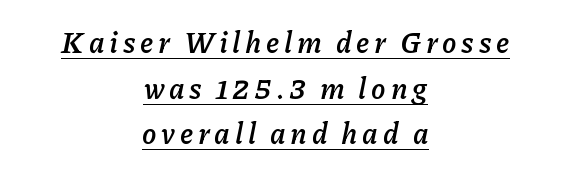
The rendering uses natural spacing where letterforms have individual widths. This sample uses an oblique cut, with every glyph tilted off the vertical. The paragraph shown floats in the horizontal middle. What's the leading like? Ordinary, nothing unusual. The lettering is marked with a stroke running underneath it. Typesetter's note: full bold, strokes at maximum text heaviness.
